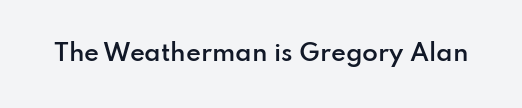
No extra tracking has been applied to these lines. The area under the type is left untouched. Weight: semibold (demi). If you drew a line through each stem, it would be perfectly vertical.
